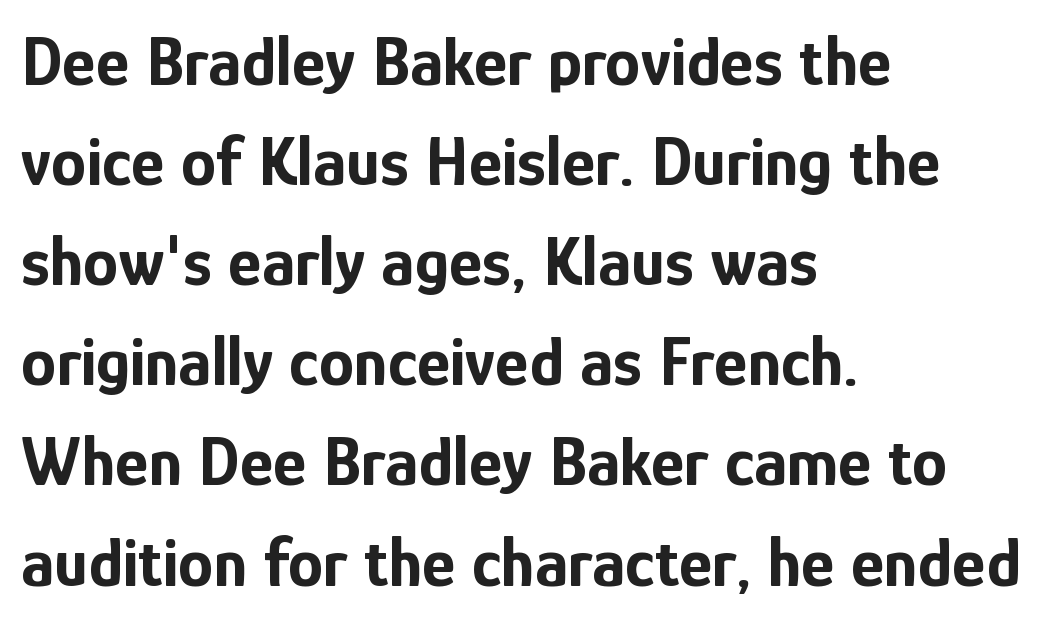
{"serif": "no", "italic": "no", "bold": "yes", "weight": "bold", "width": "condensed", "stroke_contrast": "low", "x_height": "medium", "monospaced": "no", "underline": "no", "align": "left", "line_spacing": "normal", "line_spacing_ratio": 1.41, "letter_spacing": "normal", "letter_spacing_em": 0.0, "glyph_px": 71}
